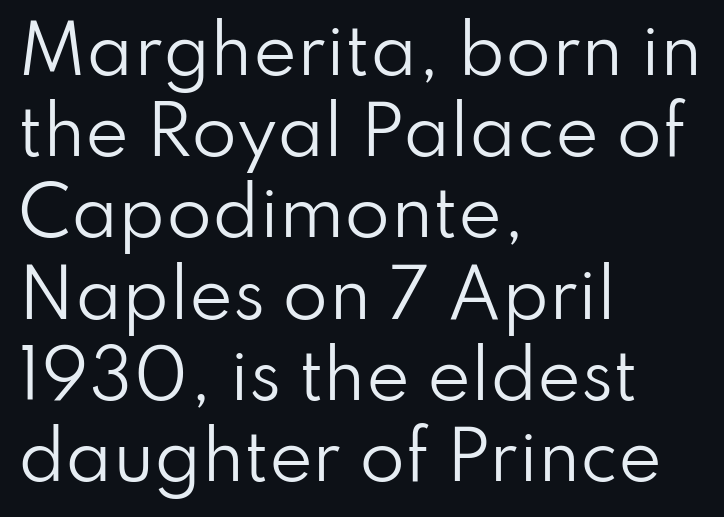
Q: Is the text bold? A: No.
Q: Is the text italic (slanted)? A: No, it is upright.
Q: Is the typeface a serif or a sans-serif typeface? A: Sans-serif.
Q: Is the text underlined? A: No.
Q: How is the paragraph aligned? A: Left-aligned.
Q: Is the spacing between letters normal or unusually wide? A: Normal.
Q: Width (condensed, normal, or wide)? A: Normal.
Q: Stroke contrast? A: Low.
Q: x-height? A: Small.
Q: Monospaced? A: No.
